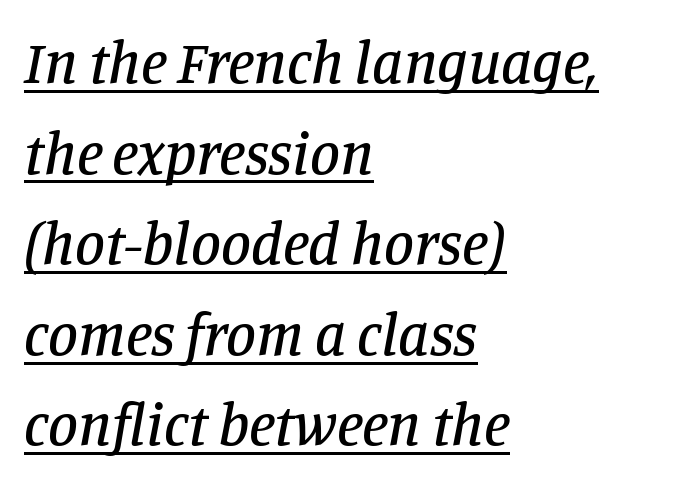
The text carries the slant typical of an italic or oblique font. The letters advance in unequal steps, a hallmark of proportional type. The passage is arranged the way most books set body copy — flush left. Old-style or modern, the face here clearly has serifs. Observe the ordinary spacing: letters are neighbours, not strangers.
